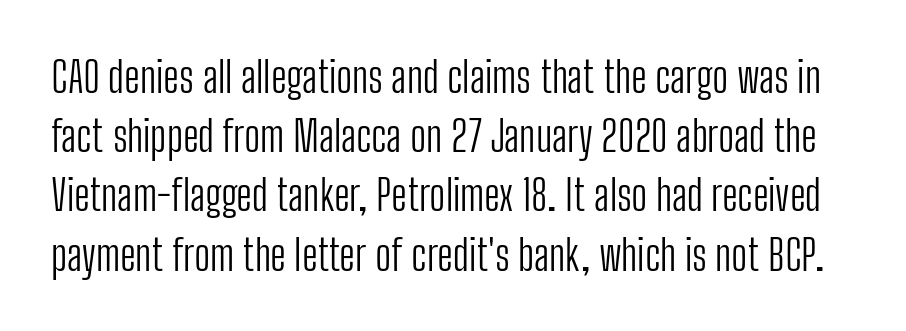
The image shows 42 px light, condensed sans-serif type, upright; set normal line spacing (1.41x), normal letter spacing, not underlined; low stroke contrast and a medium x-height.
